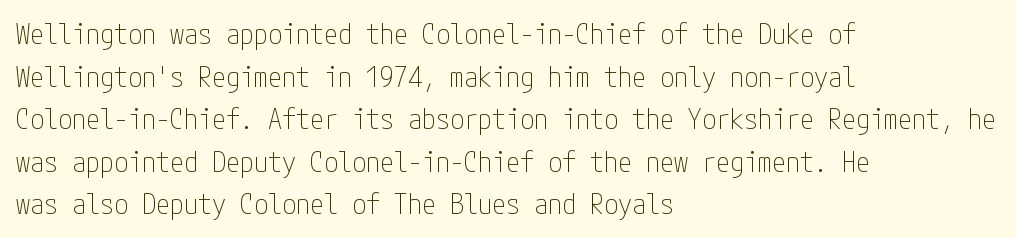
Q: Is the text bold? A: No.
Q: Is the text italic (slanted)? A: No, it is upright.
Q: Is the typeface a serif or a sans-serif typeface? A: Sans-serif.
Q: Is the text underlined? A: No.
Q: How is the paragraph aligned? A: Left-aligned.
Q: Is the spacing between letters normal or unusually wide? A: Normal.
Q: Is the spacing between lines tight, normal or loose? A: Normal.
Q: Width (condensed, normal, or wide)? A: Condensed.
Q: Stroke contrast? A: Low.
Q: x-height? A: Medium.
